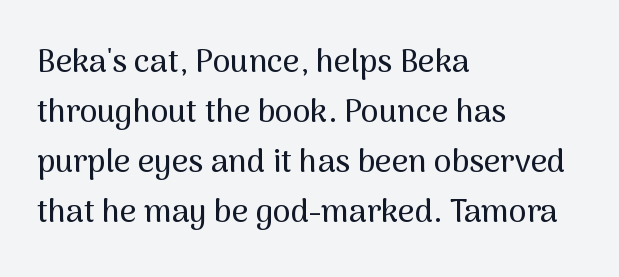
A sans-serif font was chosen for this passage. Casual observation: everything's shoved over to the left. Leading matches the norm, producing a regular column. Varying glyph widths throughout — classic text-font behaviour.
